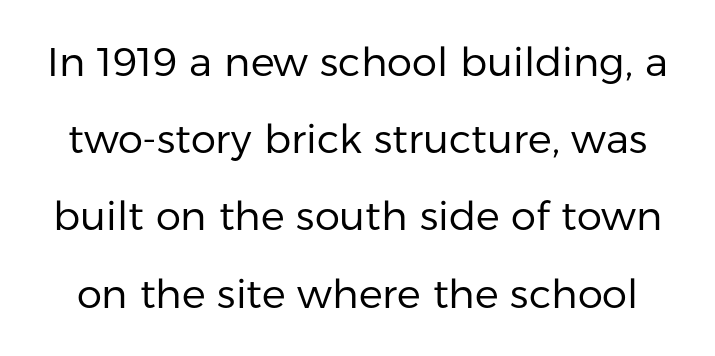
Q: Is the text bold? A: No.
Q: Is the text italic (slanted)? A: No, it is upright.
Q: Is the typeface a serif or a sans-serif typeface? A: Sans-serif.
Q: Is the text underlined? A: No.
Q: Is the spacing between letters normal or unusually wide? A: Normal.
Q: Is the spacing between lines tight, normal or loose? A: Loose.
Q: Width (condensed, normal, or wide)? A: Normal.
Q: Stroke contrast? A: Low.
Q: x-height? A: Medium.
Q: Monospaced? A: No.
